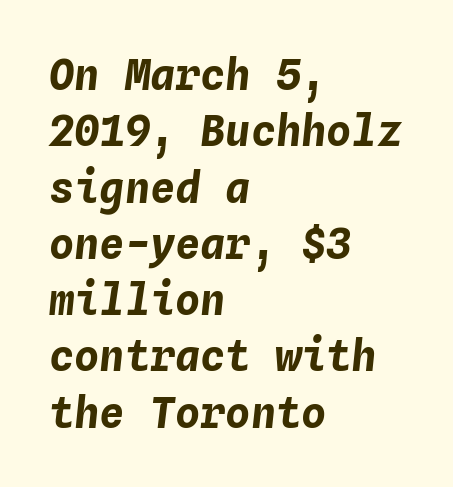
The image shows 42 px bold type, italic (leaning right), monospaced; set left-aligned, normal line spacing (1.34x), normal letter spacing, not underlined; low stroke contrast and a medium x-height.
